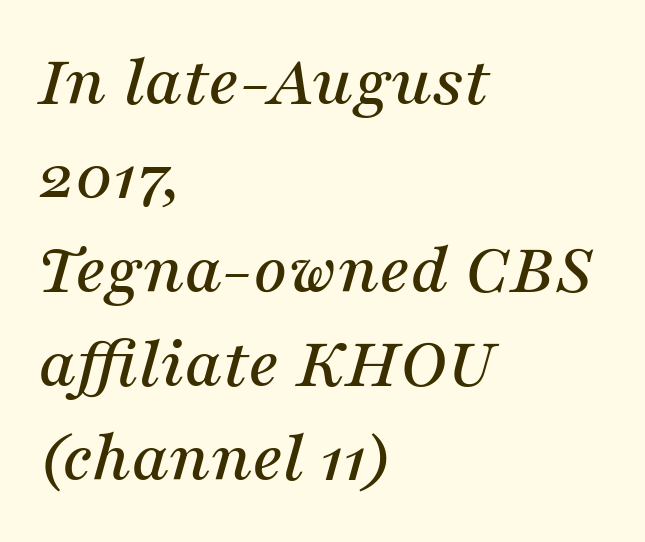
Q: Is the text italic (slanted)? A: Yes, it leans right by about 16 degrees.
Q: Is the typeface a serif or a sans-serif typeface? A: Serif.
Q: Is the text underlined? A: No.
Q: How is the paragraph aligned? A: Left-aligned.
Q: Is the spacing between letters normal or unusually wide? A: Normal.
Q: Is the spacing between lines tight, normal or loose? A: Normal.
Q: Width (condensed, normal, or wide)? A: Normal.
Q: Stroke contrast? A: Medium.
Q: x-height? A: Medium.
Q: Monospaced? A: No.
